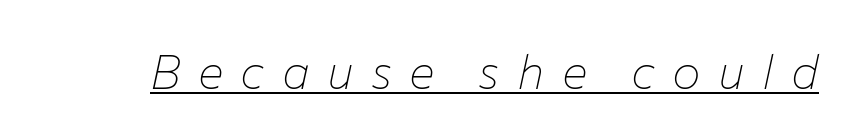
The image shows 48 px thin type, italic (leaning right); set unusually wide letter spacing (+0.36 em), underlined; low stroke contrast and a medium x-height.
